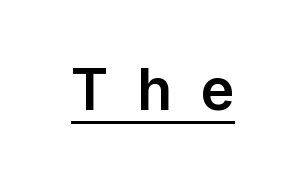
{"serif": "no", "italic": "no", "width": "normal", "stroke_contrast": "low", "x_height": "medium", "monospaced": "no", "underline": "yes", "letter_spacing": "wide", "letter_spacing_em": 0.5, "glyph_px": 57}
